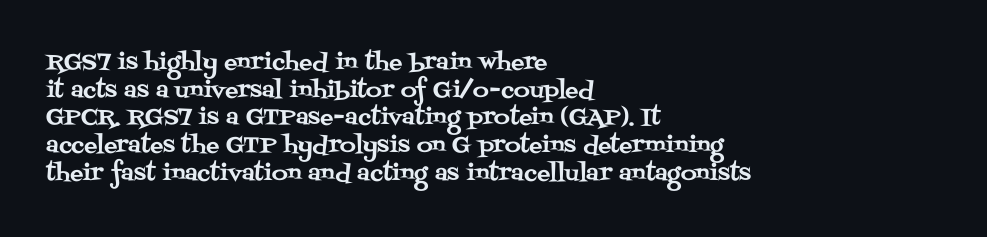
{"italic": "no", "underline": "no", "align": "left", "line_spacing": "normal", "line_spacing_ratio": 1.26, "letter_spacing": "normal", "letter_spacing_em": 0.0, "glyph_px": 22}
